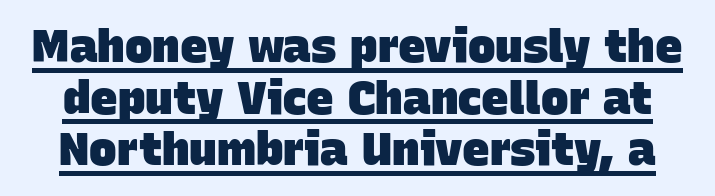
The image shows 46 px heavy sans-serif type; set tight line spacing (1.12x), normal letter spacing, underlined; low stroke contrast and a large x-height.
